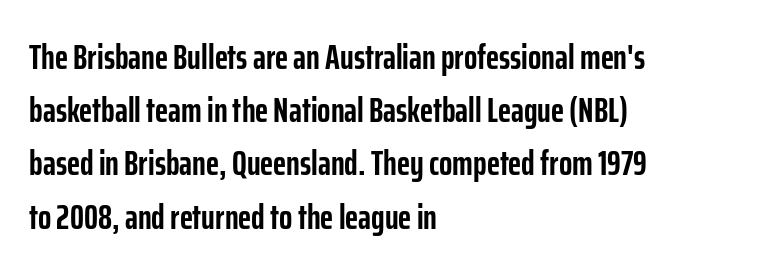
The image shows 35 px semibold, condensed sans-serif type, upright; set left-aligned, normal line spacing (1.52x), normal letter spacing, not underlined; low stroke contrast and a medium x-height.
